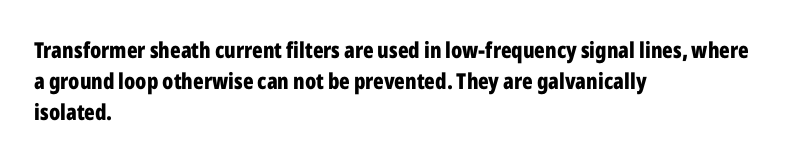
The image shows 22 px bold type, upright; set left-aligned, normal line spacing (1.42x), normal letter spacing, not underlined.
